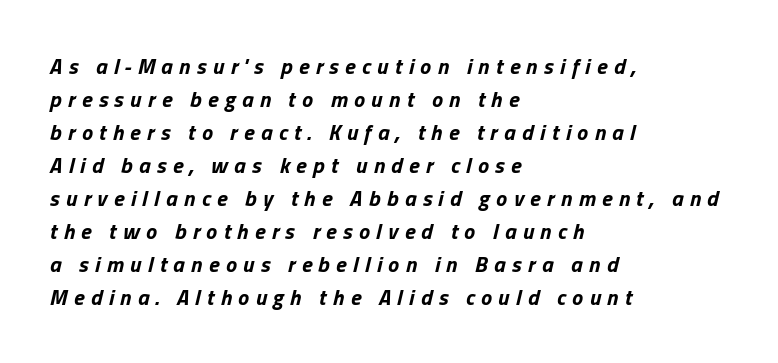
Q: Is the text bold? A: Yes.
Q: Is the text italic (slanted)? A: Yes, it leans right by about 13 degrees.
Q: Is the text underlined? A: No.
Q: How is the paragraph aligned? A: Left-aligned.
Q: Is the spacing between letters normal or unusually wide? A: Unusually wide.
Q: Is the spacing between lines tight, normal or loose? A: Normal.
